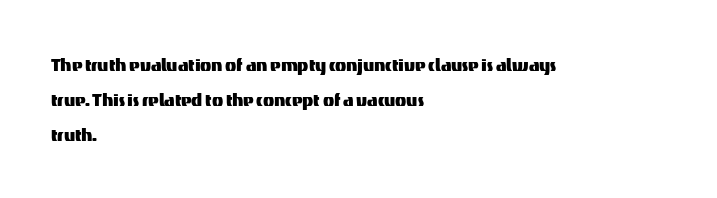
The image shows 23 px text type, upright; set left-aligned, normal line spacing (1.53x), normal letter spacing, not underlined.
